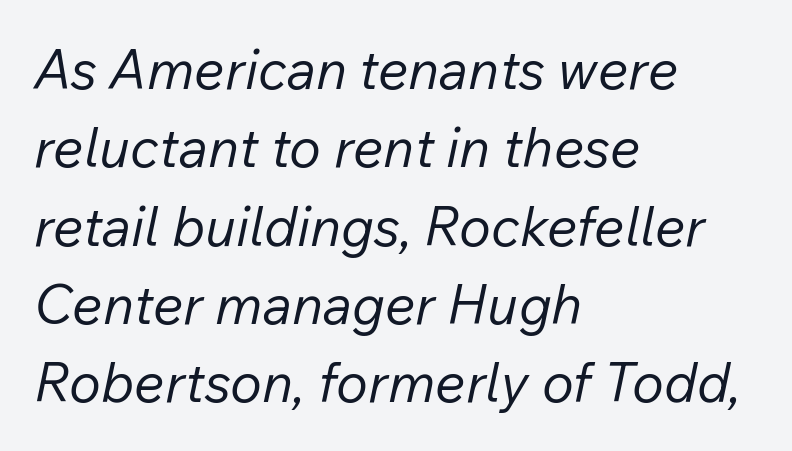
Q: Is the text bold? A: No.
Q: Is the text italic (slanted)? A: Yes, it leans right by about 12 degrees.
Q: Is the text underlined? A: No.
Q: How is the paragraph aligned? A: Left-aligned.
Q: Is the spacing between letters normal or unusually wide? A: Normal.
Q: Is the spacing between lines tight, normal or loose? A: Normal.
Q: Width (condensed, normal, or wide)? A: Normal.
Q: Stroke contrast? A: Low.
Q: x-height? A: Medium.
Q: Monospaced? A: No.
